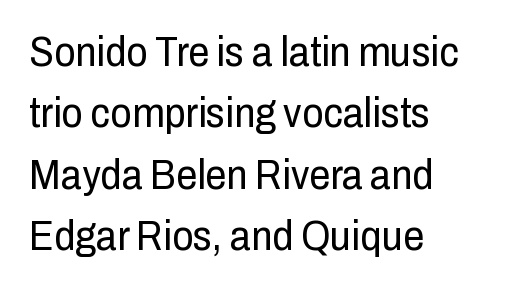
The image shows 42 px regular-weight, condensed sans-serif type, upright; set left-aligned, normal line spacing (1.46x), normal letter spacing, not underlined; low stroke contrast and a medium x-height.
